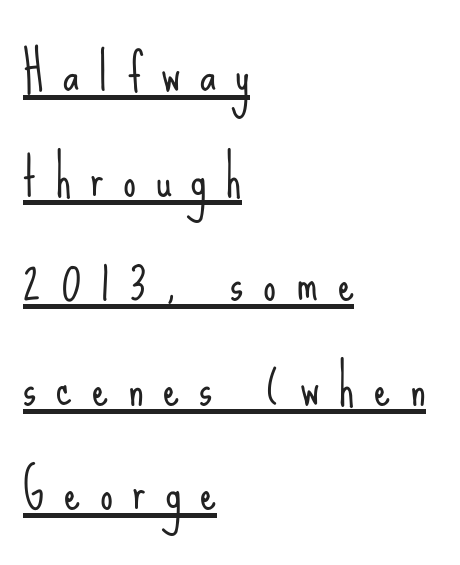
No heavy texture on the line: the type isn't bold. To sum up the face: it is a sans, with no serifs. Substantial extra tracking has been applied to these lines. The leading is generous, giving the passage an open texture. Character widths vary here, with narrow letters taking less room than wide ones.
